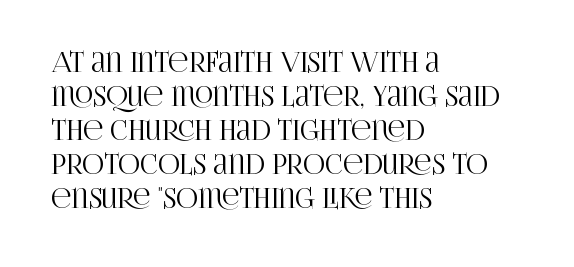
The image shows 27 px text type, upright; set left-aligned, normal line spacing (1.26x), normal letter spacing, not underlined.
